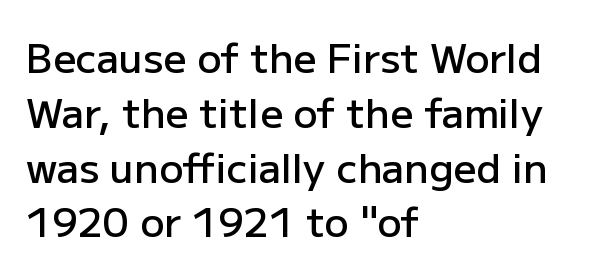
Q: Is the text bold? A: Semi-bold.
Q: Is the text italic (slanted)? A: No, it is upright.
Q: Is the typeface a serif or a sans-serif typeface? A: Sans-serif.
Q: Is the text underlined? A: No.
Q: How is the paragraph aligned? A: Left-aligned.
Q: Is the spacing between letters normal or unusually wide? A: Normal.
Q: Is the spacing between lines tight, normal or loose? A: Normal.
Q: Width (condensed, normal, or wide)? A: Normal.
Q: Stroke contrast? A: Low.
Q: x-height? A: Medium.
Q: Monospaced? A: No.
